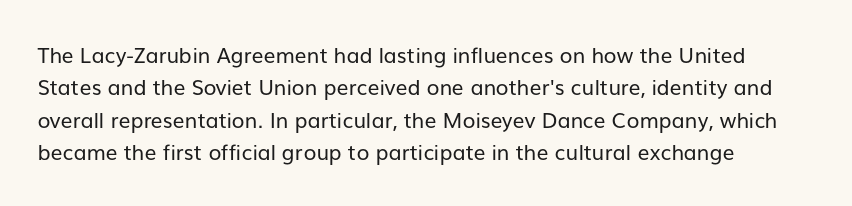
{"italic": "no", "bold": "no", "underline": "no", "align": "left", "line_spacing": "normal", "line_spacing_ratio": 1.54, "letter_spacing": "normal", "letter_spacing_em": 0.0, "glyph_px": 21}
